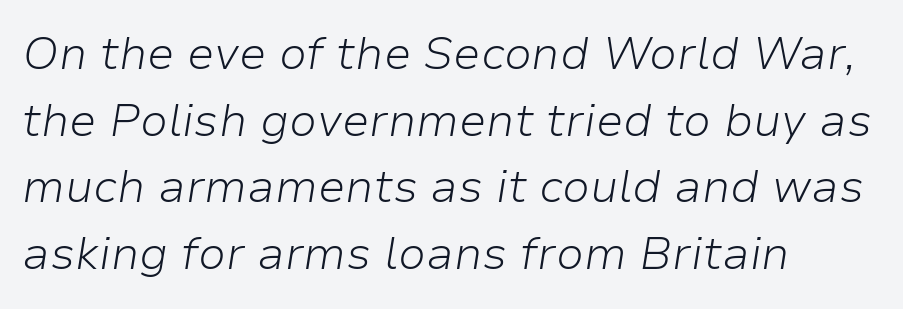
{"italic": "yes", "lean": "right", "slant_degrees": 9, "bold": "no", "weight": "light", "width": "normal", "stroke_contrast": "low", "x_height": "medium", "monospaced": "no", "underline": "no", "align": "left", "line_spacing": "normal", "line_spacing_ratio": 1.45, "letter_spacing": "normal", "letter_spacing_em": 0.0, "glyph_px": 46}
